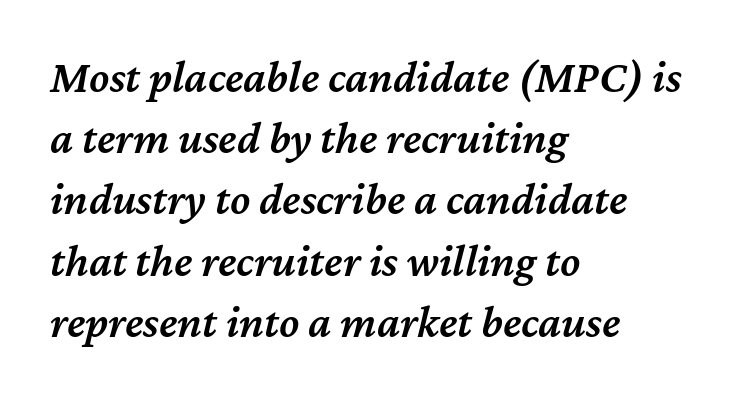
The image shows 46 px semibold type, italic (leaning right); set left-aligned, normal line spacing (1.33x), normal letter spacing, not underlined; medium stroke contrast and a medium x-height.
